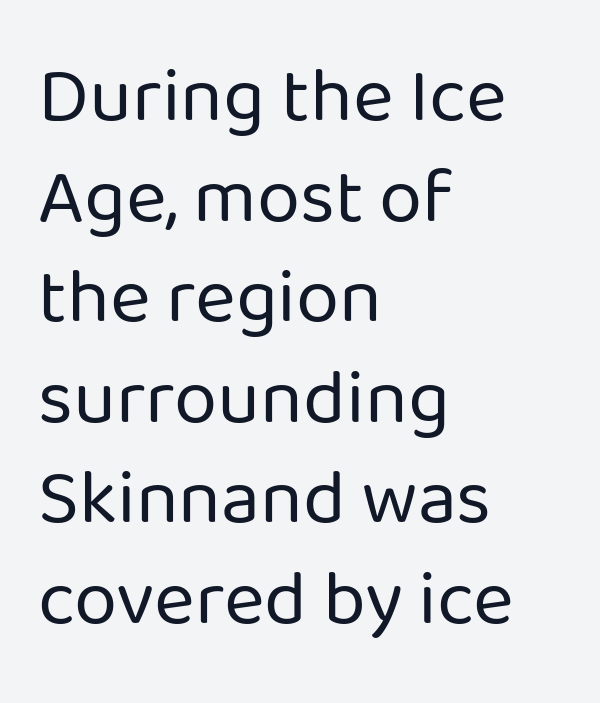
{"serif": "no", "italic": "no", "bold": "no", "weight": "regular", "width": "normal", "stroke_contrast": "low", "x_height": "medium", "monospaced": "no", "underline": "no", "align": "left", "line_spacing": "normal", "line_spacing_ratio": 1.29, "letter_spacing": "normal", "letter_spacing_em": 0.0, "glyph_px": 78}
